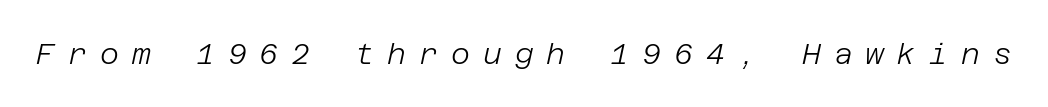
In terms of letterspacing, this is a distinctly airy, spread setting. Descenders are the only things crossing below the line. The font sits on the lighter half of the weight spectrum, regular included. This is oblique type, the kind used for emphasis or titles.
